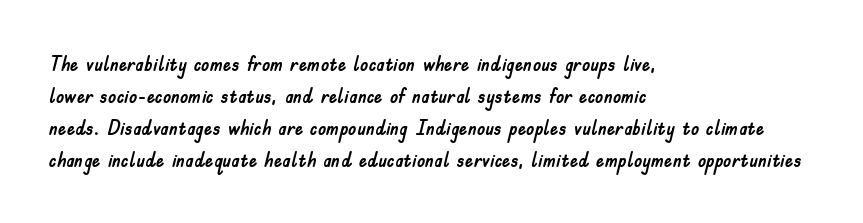
{"underline": "no", "align": "left", "line_spacing": "normal", "line_spacing_ratio": 1.53, "letter_spacing": "normal", "letter_spacing_em": 0.0, "glyph_px": 21}
